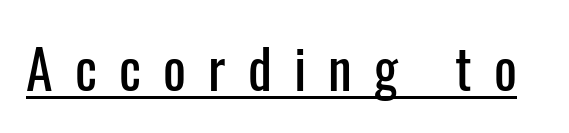
The image shows 54 px condensed sans-serif type, upright; set unusually wide letter spacing (+0.41 em), underlined; low stroke contrast and a medium x-height.
